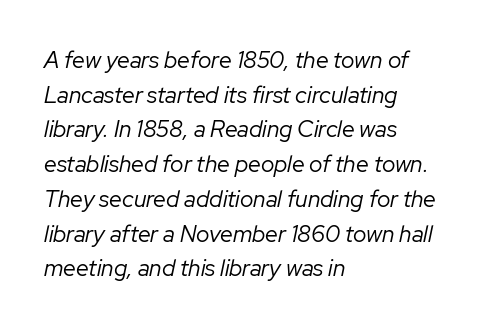
Q: Is the text bold? A: No.
Q: Is the text italic (slanted)? A: Yes, it leans right by about 12 degrees.
Q: Is the text underlined? A: No.
Q: How is the paragraph aligned? A: Left-aligned.
Q: Is the spacing between letters normal or unusually wide? A: Normal.
Q: Is the spacing between lines tight, normal or loose? A: Normal.
